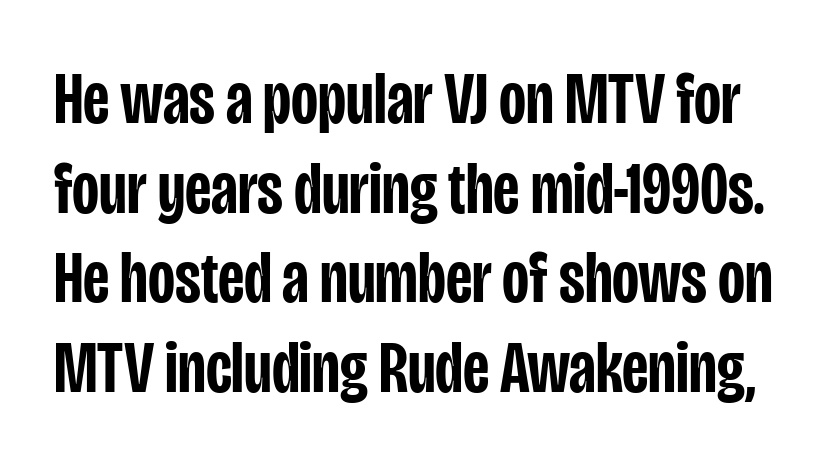
{"serif": "no", "italic": "no", "bold": "semi", "weight": "semibold", "width": "condensed", "stroke_contrast": "low", "x_height": "large", "monospaced": "no", "underline": "no", "line_spacing_ratio": 1.21, "letter_spacing": "normal", "letter_spacing_em": 0.0, "glyph_px": 74}
